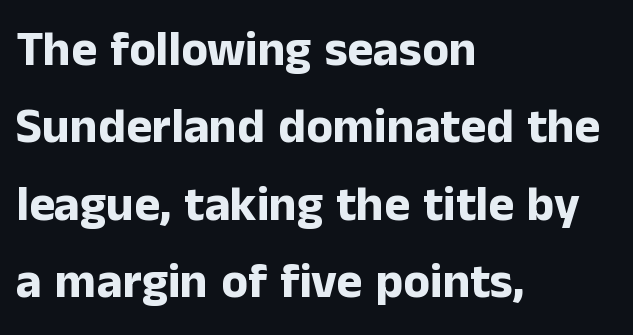
The image shows 49 px bold sans-serif type, upright; set left-aligned, normal line spacing (1.58x), normal letter spacing, not underlined; low stroke contrast and a medium x-height.
